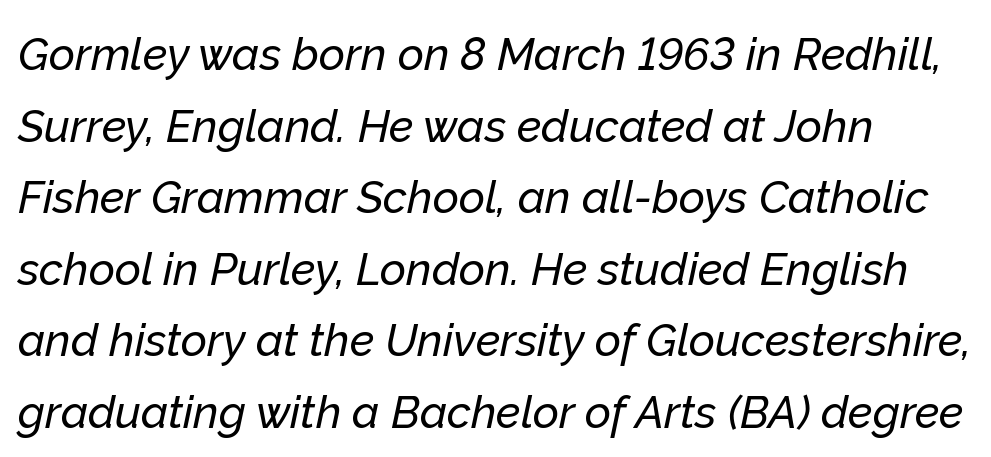
{"italic": "yes", "lean": "right", "slant_degrees": 12, "width": "normal", "stroke_contrast": "low", "x_height": "medium", "monospaced": "no", "underline": "no", "align": "left", "line_spacing": "normal", "line_spacing_ratio": 1.59, "letter_spacing": "normal", "letter_spacing_em": 0.0, "glyph_px": 45}
